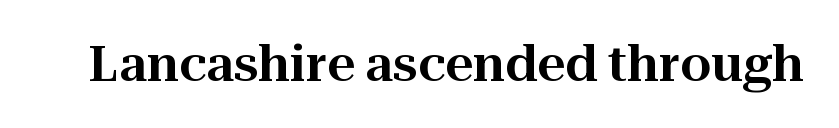
Q: Is the text italic (slanted)? A: No, it is upright.
Q: Is the typeface a serif or a sans-serif typeface? A: Serif.
Q: Is the text underlined? A: No.
Q: Is the spacing between letters normal or unusually wide? A: Normal.
Q: Width (condensed, normal, or wide)? A: Normal.
Q: Stroke contrast? A: High.
Q: x-height? A: Medium.
Q: Monospaced? A: No.
